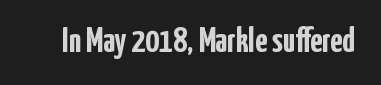
Q: Is the text bold? A: Yes.
Q: Is the text italic (slanted)? A: No, it is upright.
Q: Is the typeface a serif or a sans-serif typeface? A: Sans-serif.
Q: Is the text underlined? A: No.
Q: Is the spacing between letters normal or unusually wide? A: Normal.
Q: Width (condensed, normal, or wide)? A: Condensed.
Q: Stroke contrast? A: Low.
Q: x-height? A: Medium.
Q: Monospaced? A: No.
